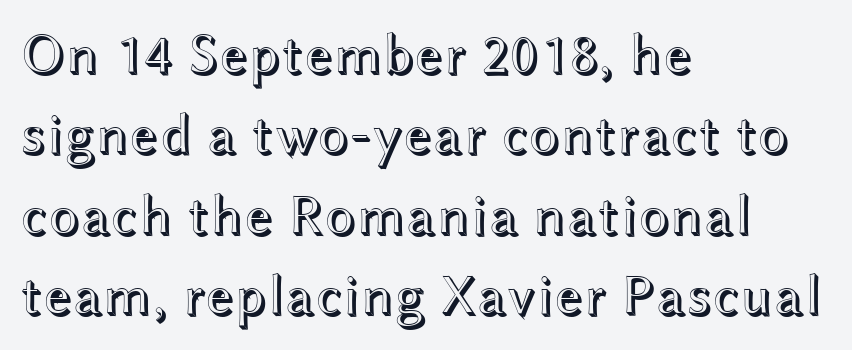
The type is set solid horizontally, with unmodified tracking. The lines in this sample share a left origin and differ only in where they stop. Anything drawn beneath the words? Only blank space. Italic: no, the glyphs are upright roman. A normal amount of white space separates one row of letters from the next.
